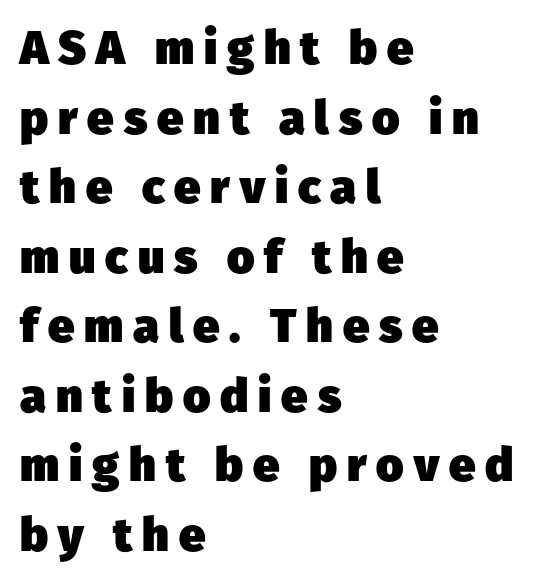
In terms of letterform style, serifs are entirely absent. Line beginnings align vertically; line endings do not. Any mark beneath the type? The region is blank. The passage shown is typed in a proportional face where columns would drift.
